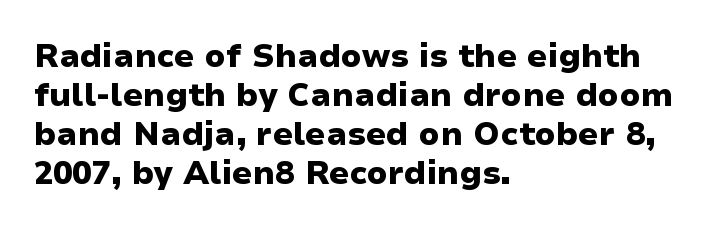
Q: Is the text bold? A: Yes.
Q: Is the text italic (slanted)? A: No, it is upright.
Q: Is the typeface a serif or a sans-serif typeface? A: Sans-serif.
Q: Is the text underlined? A: No.
Q: How is the paragraph aligned? A: Left-aligned.
Q: Is the spacing between letters normal or unusually wide? A: Normal.
Q: Width (condensed, normal, or wide)? A: Wide.
Q: Stroke contrast? A: Low.
Q: x-height? A: Medium.
Q: Monospaced? A: No.
